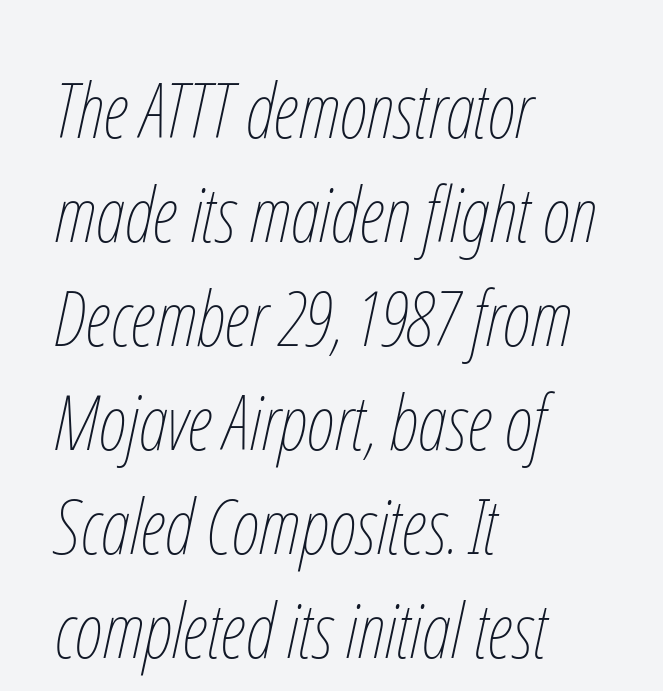
{"italic": "yes", "lean": "right", "slant_degrees": 12, "bold": "no", "weight": "thin", "width": "condensed", "stroke_contrast": "low", "x_height": "medium", "monospaced": "no", "underline": "no", "align": "left", "line_spacing": "normal", "line_spacing_ratio": 1.35, "letter_spacing": "normal", "letter_spacing_em": 0.0, "glyph_px": 77}
